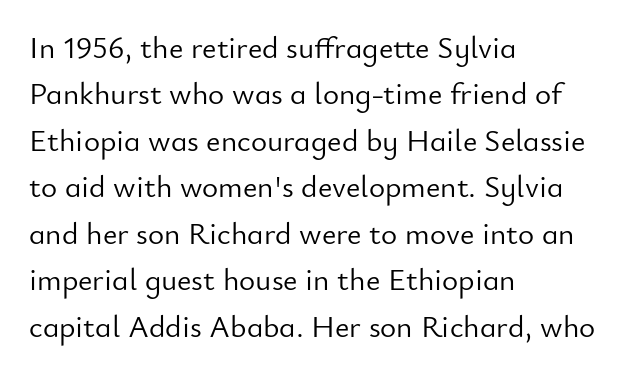
The image shows 31 px light sans-serif type, upright; set left-aligned, normal line spacing (1.5x), normal letter spacing, not underlined; low stroke contrast and a small x-height.
